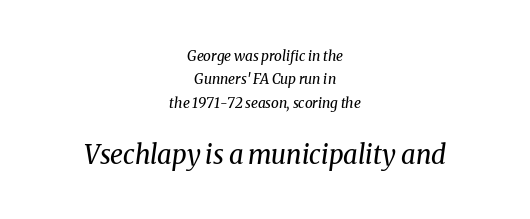
Between one letter and the next there's only the usual sliver of space. The cut favours lightness, reaching ordinary text weight at its darkest. The lower block of text is set noticeably larger than the block above it. The letters are slanted; this is an italic face. The glyphs are unaccompanied by any horizontal stroke below them.
